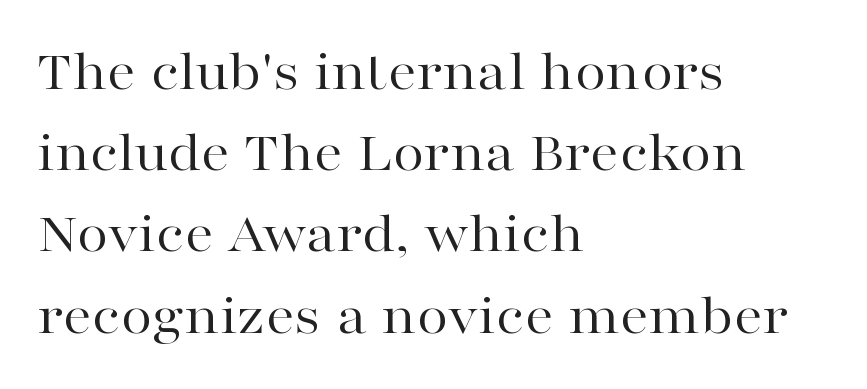
{"serif": "yes", "italic": "no", "bold": "no", "weight": "regular", "width": "wide", "stroke_contrast": "high", "x_height": "medium", "monospaced": "no", "underline": "no", "align": "left", "line_spacing": "normal", "line_spacing_ratio": 1.4, "letter_spacing": "normal", "letter_spacing_em": 0.0, "glyph_px": 58}
